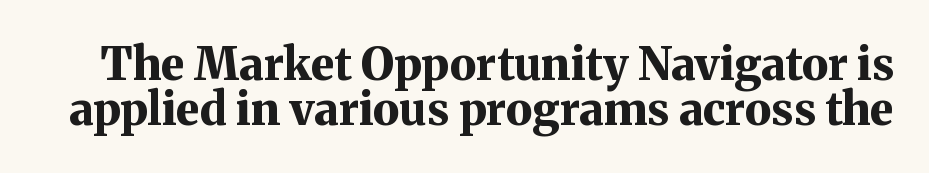
What's the leading like? Squeezed, with rows nearly overlapping. The glyphs are unaccompanied by any horizontal stroke below them. Examine the stroke ends and you'll spot serifs. You could call the tracking neutral — neither tight nor loose.
